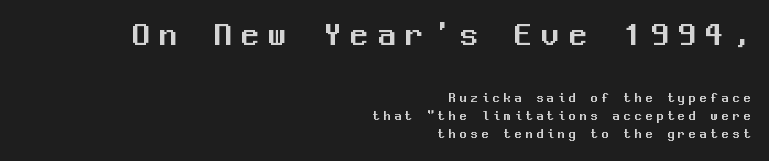
These two chunks differ in scale, with the top chunk taking the larger measure. Line endings align vertically; line beginnings do not. Do the characters align in a grid? Yes, the font is monospaced. Designer's note — italics off, roman on. Type without underlining. Baseline-to-baseline distance is the conventional proportion of letter height.
